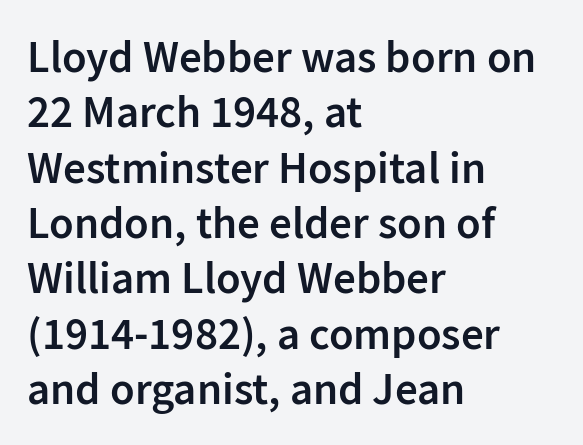
Q: Is the text bold? A: Semi-bold.
Q: Is the text italic (slanted)? A: No, it is upright.
Q: Is the typeface a serif or a sans-serif typeface? A: Sans-serif.
Q: Is the text underlined? A: No.
Q: How is the paragraph aligned? A: Left-aligned.
Q: Is the spacing between letters normal or unusually wide? A: Normal.
Q: Width (condensed, normal, or wide)? A: Normal.
Q: Stroke contrast? A: Low.
Q: x-height? A: Medium.
Q: Monospaced? A: No.
